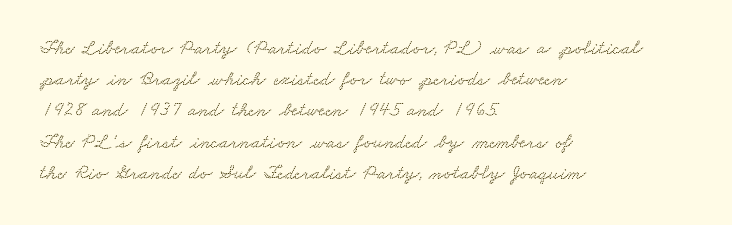
{"underline": "no", "align": "left", "line_spacing": "normal", "line_spacing_ratio": 1.56, "letter_spacing": "normal", "letter_spacing_em": 0.0, "glyph_px": 20}
